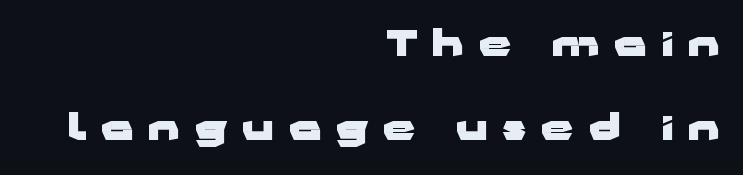
{"serif": "no", "italic": "no", "bold": "yes", "weight": "heavy", "width": "wide", "stroke_contrast": "low", "x_height": "medium", "monospaced": "no", "underline": "no", "align": "right", "line_spacing": "loose", "line_spacing_ratio": 2.34, "letter_spacing": "wide", "letter_spacing_em": 0.4, "glyph_px": 36}
